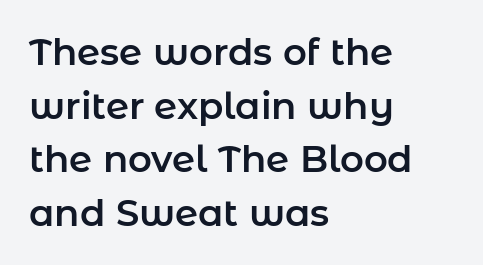
Honestly, the row spacing looks completely unremarkable. These lines are rendered in a variable-pitch font. Nope, not italic — everything's standing straight. Caption: standard tracking, unaltered. Compared with a centered layout, this one pins lines to the left instead. The glyphs in this specimen are sans serif.
